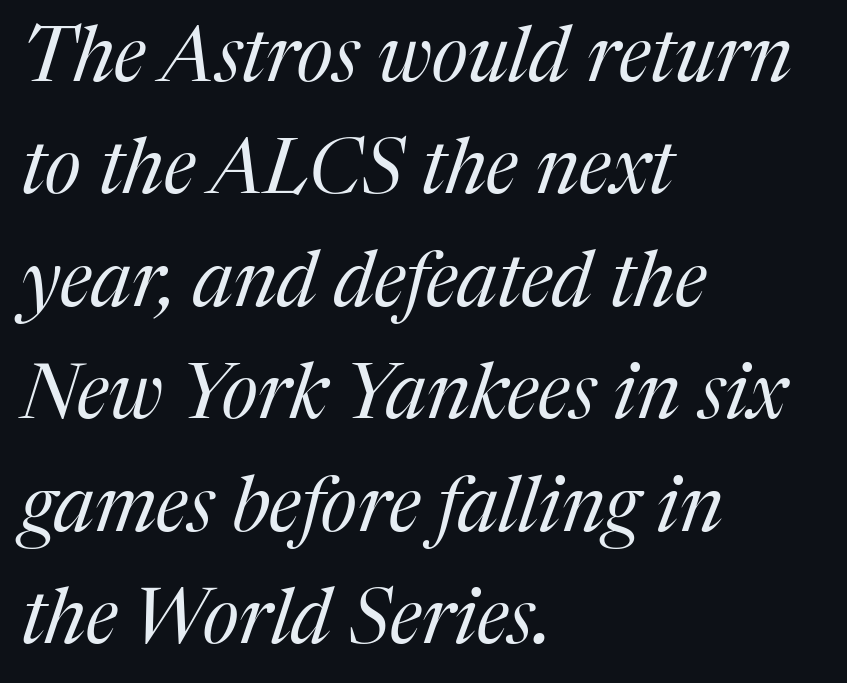
Q: Is the text bold? A: No.
Q: Is the text italic (slanted)? A: Yes, it leans right by about 17 degrees.
Q: Is the typeface a serif or a sans-serif typeface? A: Serif.
Q: Is the text underlined? A: No.
Q: How is the paragraph aligned? A: Left-aligned.
Q: Is the spacing between letters normal or unusually wide? A: Normal.
Q: Is the spacing between lines tight, normal or loose? A: Normal.
Q: Width (condensed, normal, or wide)? A: Normal.
Q: Stroke contrast? A: Medium.
Q: x-height? A: Medium.
Q: Monospaced? A: No.
